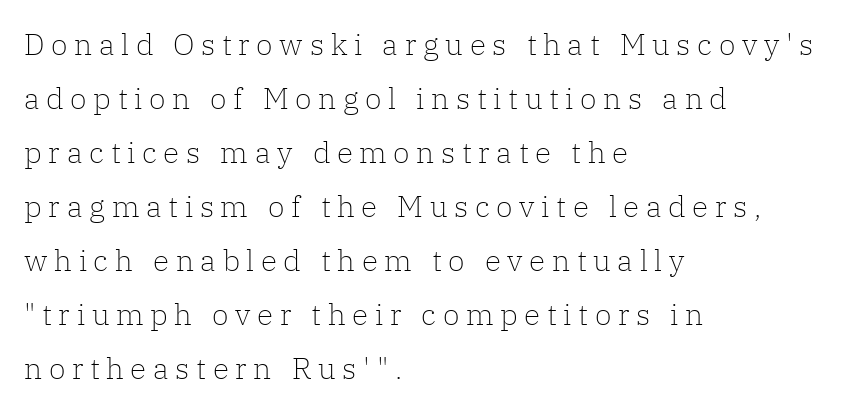
Q: Is the text bold? A: No.
Q: Is the text italic (slanted)? A: No, it is upright.
Q: Is the typeface a serif or a sans-serif typeface? A: Serif.
Q: Is the text underlined? A: No.
Q: How is the paragraph aligned? A: Left-aligned.
Q: Is the spacing between letters normal or unusually wide? A: Unusually wide.
Q: Width (condensed, normal, or wide)? A: Normal.
Q: Stroke contrast? A: Low.
Q: x-height? A: Medium.
Q: Monospaced? A: No.
